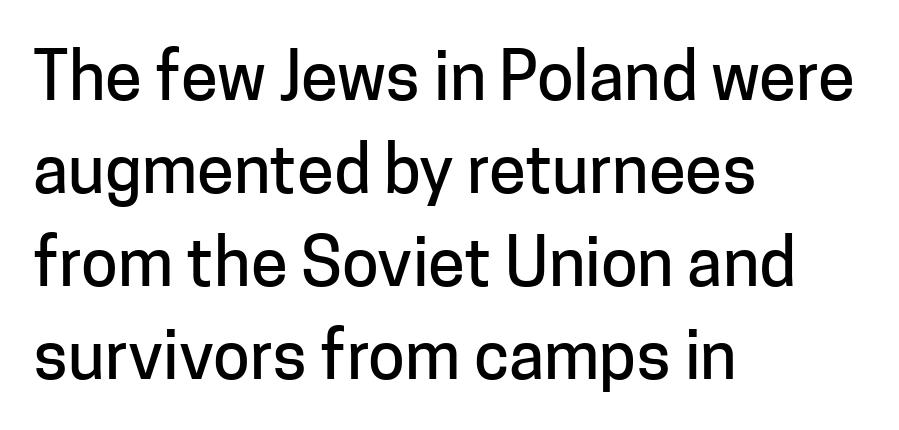
{"serif": "no", "italic": "no", "width": "normal", "stroke_contrast": "low", "x_height": "medium", "monospaced": "no", "underline": "no", "align": "left", "line_spacing": "normal", "line_spacing_ratio": 1.39, "letter_spacing": "normal", "letter_spacing_em": 0.0, "glyph_px": 67}
